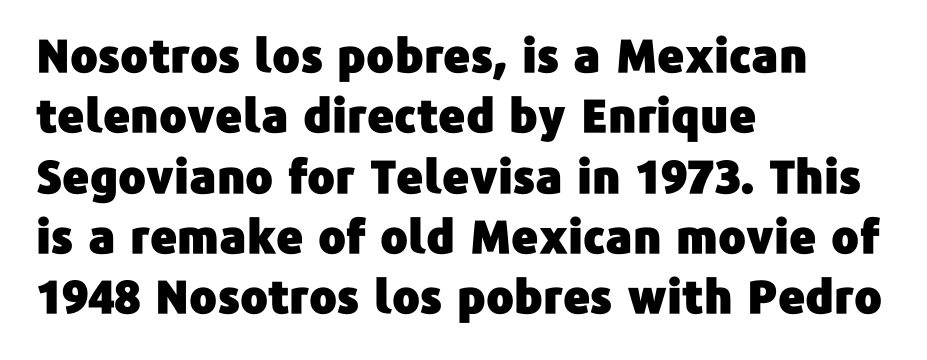
Quick note: underline off. One glance says typical: line gaps are just what's usual. Is the letter spacing exaggerated? No — it looks like the ordinary default. Which margin do the lines hug? The left one — the right edge is uneven. Every character sits straight up, as roman type does.
